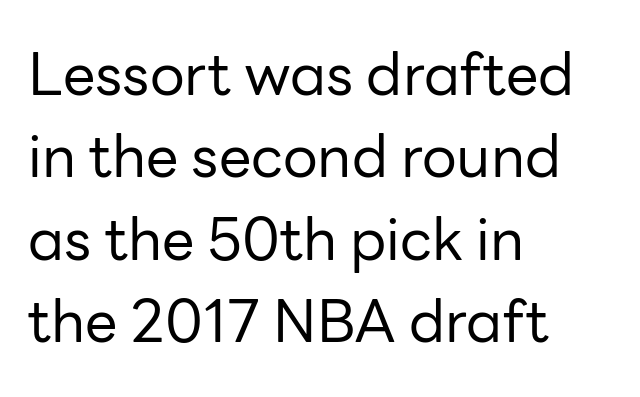
Horizontal alignment here is leftward, the default for most running prose. Rows of type keep a routine distance in the vertical direction. Varying glyph widths throughout — classic text-font behaviour. Anything drawn beneath the words? Only blank space. The rendering shows plain stroke endings on the letterforms — a sans-serif design.
